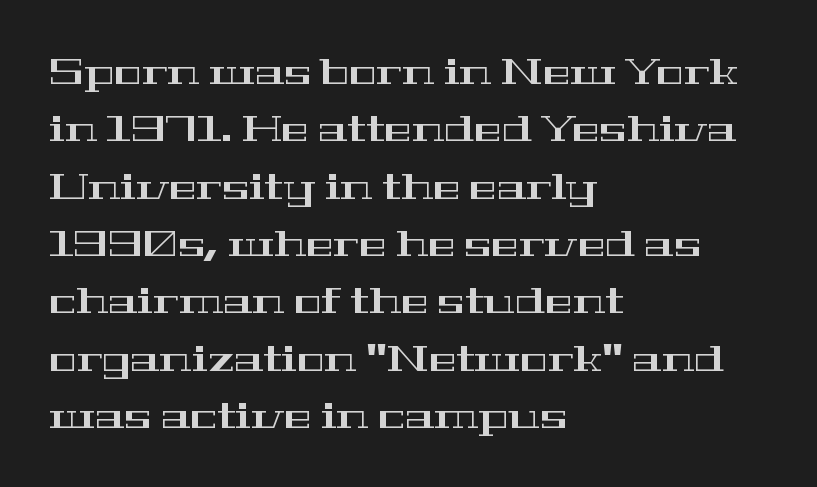
Q: Is the text italic (slanted)? A: No, it is upright.
Q: Is the typeface a serif or a sans-serif typeface? A: Serif.
Q: Is the text underlined? A: No.
Q: How is the paragraph aligned? A: Left-aligned.
Q: Is the spacing between letters normal or unusually wide? A: Normal.
Q: Is the spacing between lines tight, normal or loose? A: Normal.
Q: Width (condensed, normal, or wide)? A: Wide.
Q: Stroke contrast? A: High.
Q: x-height? A: Medium.
Q: Monospaced? A: No.
